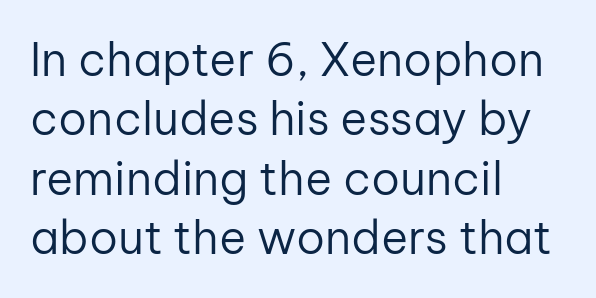
{"serif": "no", "italic": "no", "bold": "no", "weight": "regular", "width": "normal", "stroke_contrast": "low", "x_height": "medium", "monospaced": "no", "underline": "no", "align": "left", "line_spacing": "normal", "line_spacing_ratio": 1.29, "letter_spacing": "normal", "letter_spacing_em": 0.0, "glyph_px": 46}
